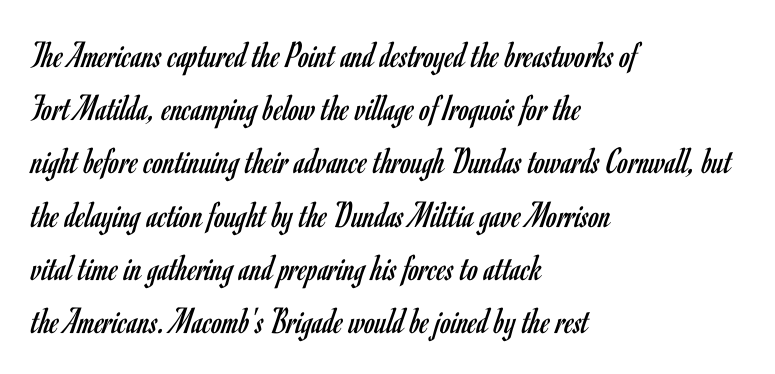
{"serif": "no", "bold": "no", "weight": "regular", "width": "condensed", "stroke_contrast": "low", "x_height": "small", "monospaced": "no", "underline": "no", "align": "left", "line_spacing": "normal", "line_spacing_ratio": 1.4, "letter_spacing": "normal", "letter_spacing_em": 0.0, "glyph_px": 38}
